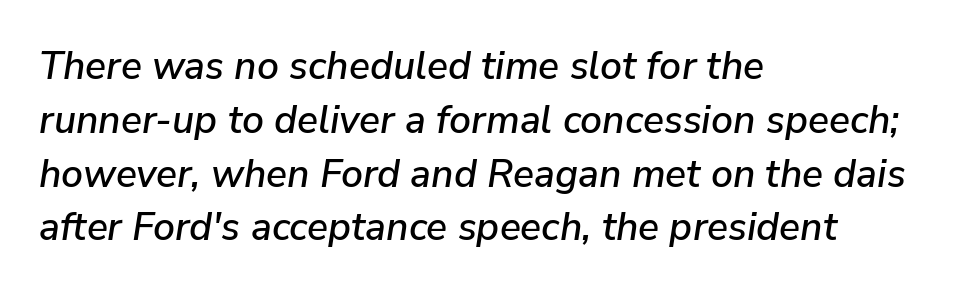
{"italic": "yes", "lean": "right", "slant_degrees": 9, "width": "normal", "stroke_contrast": "low", "x_height": "medium", "monospaced": "no", "underline": "no", "align": "left", "line_spacing": "normal", "line_spacing_ratio": 1.38, "letter_spacing": "normal", "letter_spacing_em": 0.0, "glyph_px": 39}
